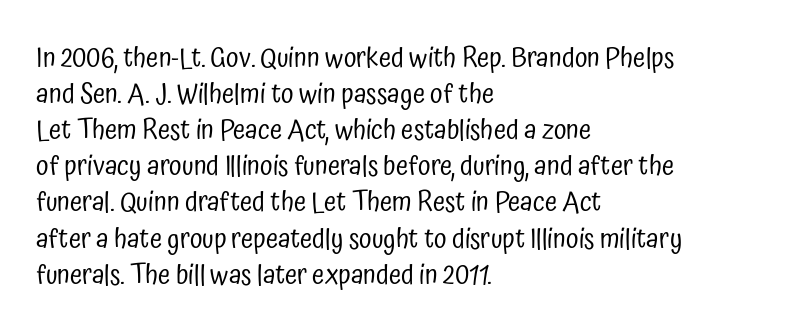
Q: Is the text bold? A: No.
Q: Is the text italic (slanted)? A: No, it is upright.
Q: Is the typeface a serif or a sans-serif typeface? A: Sans-serif.
Q: Is the text underlined? A: No.
Q: How is the paragraph aligned? A: Left-aligned.
Q: Is the spacing between letters normal or unusually wide? A: Normal.
Q: Is the spacing between lines tight, normal or loose? A: Normal.
Q: Width (condensed, normal, or wide)? A: Condensed.
Q: Stroke contrast? A: Low.
Q: x-height? A: Medium.
Q: Monospaced? A: No.
